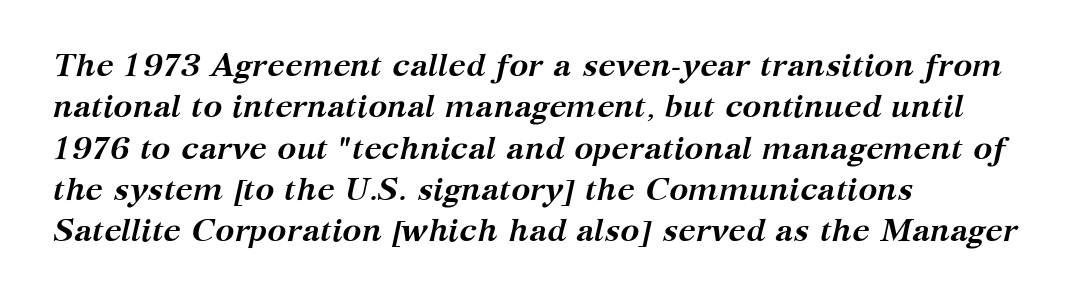
The image shows 32 px semibold serif type, italic (leaning right); set left-aligned, normal line spacing (1.29x), normal letter spacing, not underlined; medium stroke contrast and a medium x-height.
